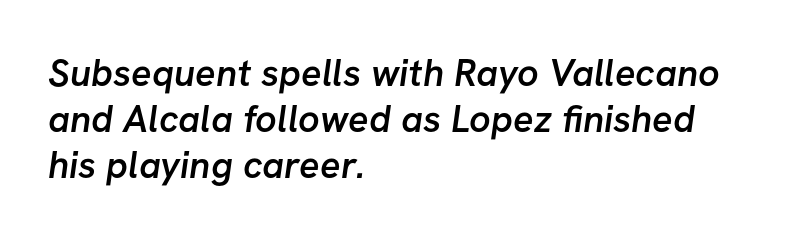
How are the letters spaced? Ordinarily, with no added tracking. You can tell from the bare stems that sans-serif type was used. The typesetting leans somewhat heavy: a semibold. Compared with a centered layout, this one pins lines to the left instead. The string is rendered with underlining switched off.
